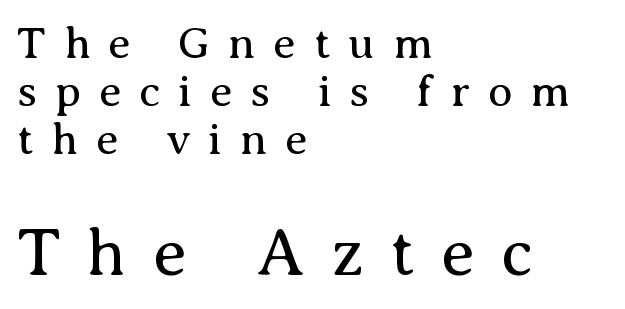
The image shows 67 px regular-weight serif type, upright; set left-aligned, tight line spacing (1.07x), unusually wide letter spacing (+0.4 em), not underlined; the second (bottom) block is 1.49x larger; medium stroke contrast and a medium x-height.
